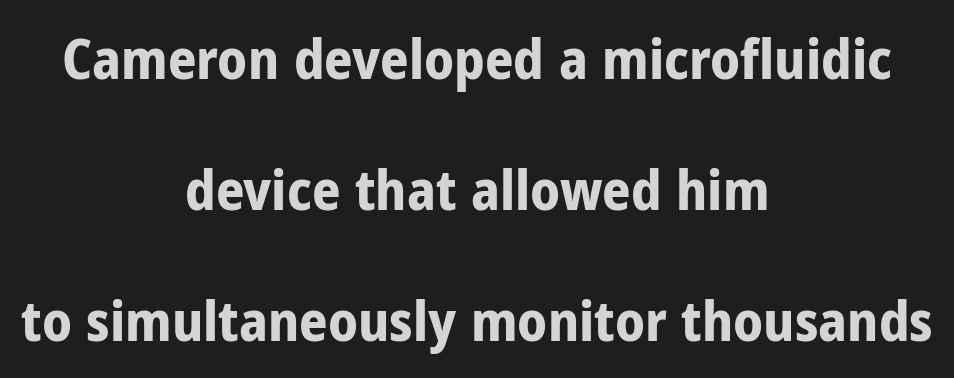
{"serif": "no", "italic": "no", "bold": "yes", "weight": "bold", "width": "condensed", "stroke_contrast": "low", "x_height": "medium", "monospaced": "no", "underline": "no", "align": "center", "line_spacing": "loose", "line_spacing_ratio": 2.34, "letter_spacing": "normal", "letter_spacing_em": 0.0, "glyph_px": 56}
